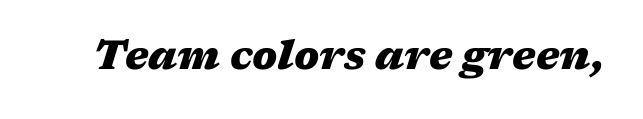
The image shows 40 px heavy, wide type, italic (leaning right); set normal letter spacing, not underlined; medium stroke contrast and a medium x-height.
